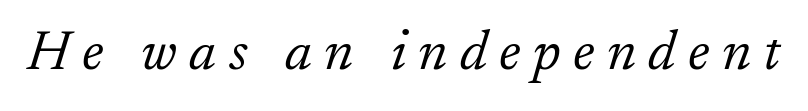
Q: Is the text bold? A: No.
Q: Is the text italic (slanted)? A: Yes, it leans right by about 17 degrees.
Q: Is the typeface a serif or a sans-serif typeface? A: Serif.
Q: Is the text underlined? A: No.
Q: Is the spacing between letters normal or unusually wide? A: Unusually wide.
Q: Width (condensed, normal, or wide)? A: Normal.
Q: Stroke contrast? A: Low.
Q: x-height? A: Small.
Q: Monospaced? A: No.
